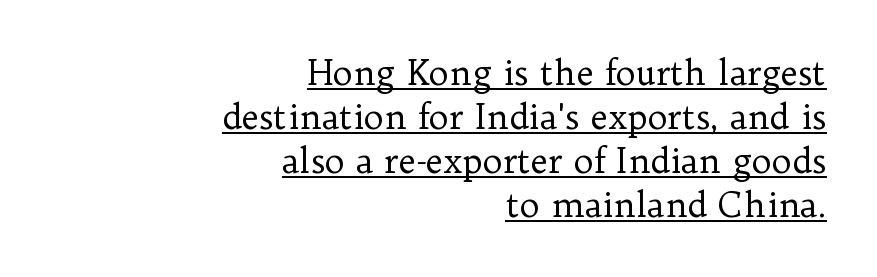
The setting favours the right margin, as signatures and pull-quotes sometimes do. Vertical spacing — default. Heft: none added — not bold. The face used here is proportionally spaced, like ordinary book or web type.
